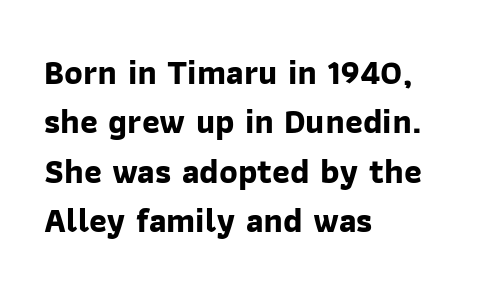
A sans-serif font was chosen for this passage. Is this a fixed-width face? No — the glyphs have proportional, varying widths. There is no visible air inserted between adjacent glyphs. Heavy, bold letterforms. The rendering uses a moderate line-height, typical for paragraphs.
